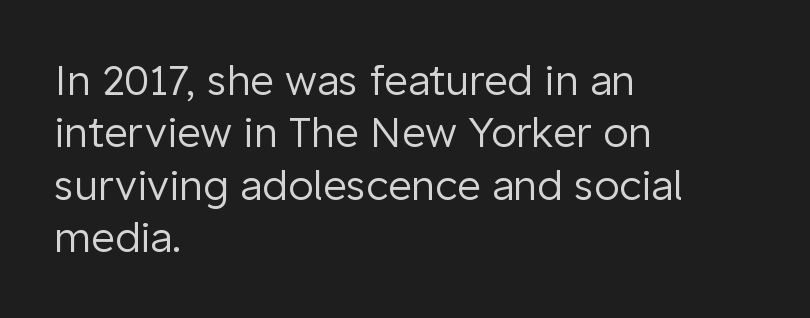
{"serif": "no", "italic": "no", "bold": "no", "weight": "regular", "width": "normal", "stroke_contrast": "low", "x_height": "medium", "monospaced": "no", "underline": "no", "align": "left", "line_spacing": "normal", "line_spacing_ratio": 1.28, "letter_spacing": "normal", "letter_spacing_em": 0.0, "glyph_px": 41}
